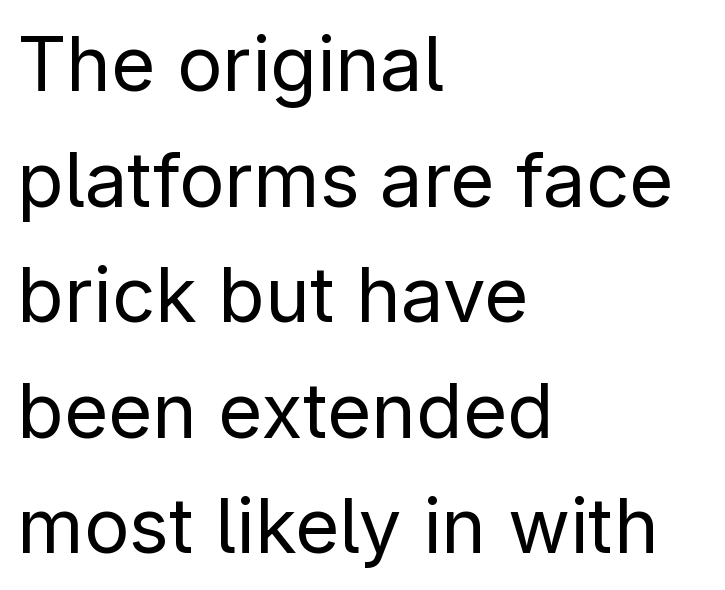
These lines sit exactly where default settings would place them. Classification — sans serif. These lines are rendered in a variable-pitch font. The compositor pushed each line to the left boundary.
